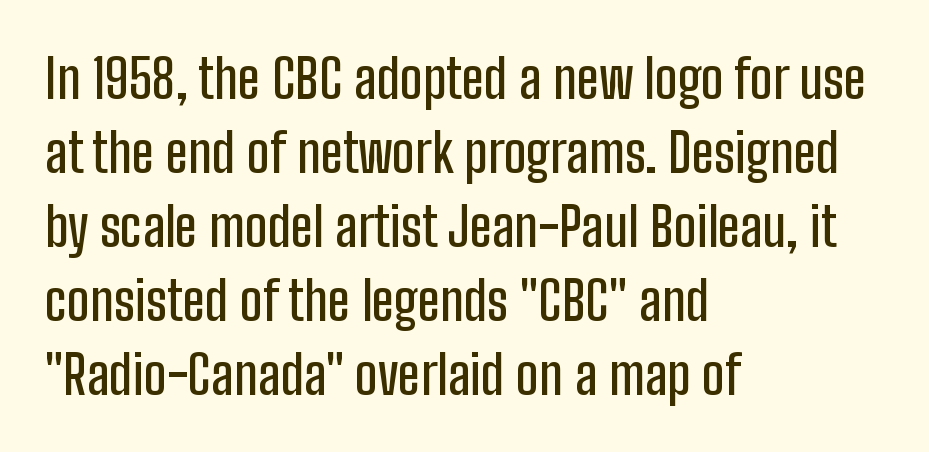
Font category for this specimen: sans-serif. The face used here is rendered with its standard letterfit. The face used here is proportionally spaced, like ordinary book or web type. Style check: upright. The paragraph shown leans on its left margin. A clean baseline with only descenders dipping below it.
